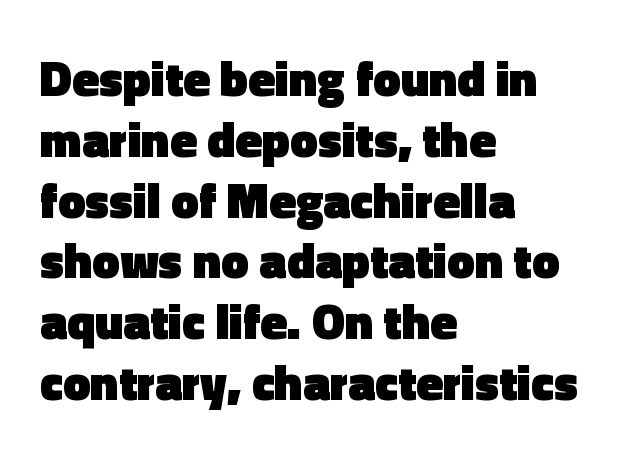
Q: Is the text bold? A: Yes.
Q: Is the text italic (slanted)? A: No, it is upright.
Q: Is the typeface a serif or a sans-serif typeface? A: Sans-serif.
Q: Is the text underlined? A: No.
Q: How is the paragraph aligned? A: Left-aligned.
Q: Is the spacing between letters normal or unusually wide? A: Normal.
Q: Width (condensed, normal, or wide)? A: Normal.
Q: x-height? A: Medium.
Q: Monospaced? A: No.
